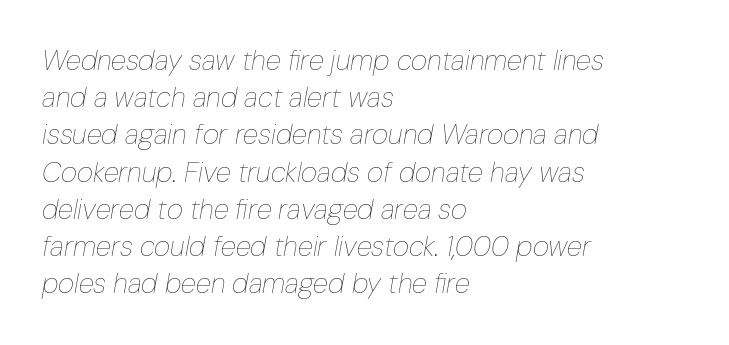
The string is rendered with underlining switched off. Short and long lines alike share a common starting point at left. Students, note that the glyphs here touch the page at normal intervals. Honestly, the row spacing looks completely unremarkable. The whole block is typeset with a tilt.
